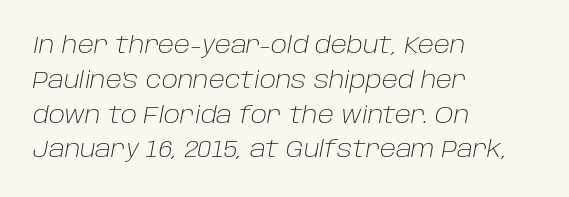
Q: Is the text bold? A: No.
Q: Is the text italic (slanted)? A: Yes, it leans right by about 10 degrees.
Q: Is the text underlined? A: No.
Q: How is the paragraph aligned? A: Left-aligned.
Q: Is the spacing between letters normal or unusually wide? A: Normal.
Q: Is the spacing between lines tight, normal or loose? A: Normal.
